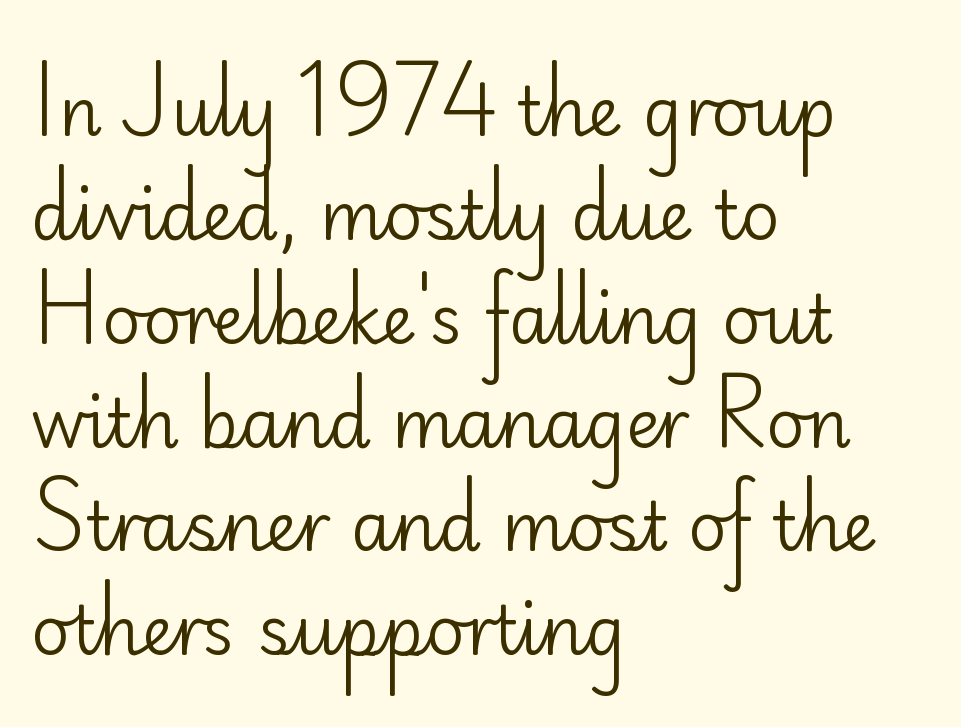
Bare-footed words on every line. Notice how descenders clear the ascenders below comfortably — that's standard leading. The passage shown is not bold in any degree. Vertical strokes here are truly vertical.
